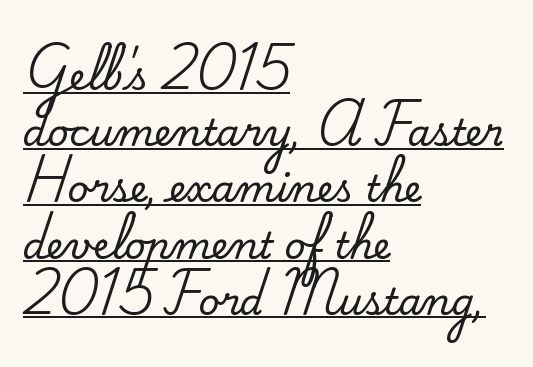
Q: Is the text italic (slanted)? A: Yes.
Q: Is the typeface a serif or a sans-serif typeface? A: Serif.
Q: Is the text underlined? A: Yes.
Q: How is the paragraph aligned? A: Left-aligned.
Q: Is the spacing between letters normal or unusually wide? A: Normal.
Q: Is the spacing between lines tight, normal or loose? A: Normal.
Q: Width (condensed, normal, or wide)? A: Normal.
Q: Stroke contrast? A: Medium.
Q: x-height? A: Small.
Q: Monospaced? A: No.
